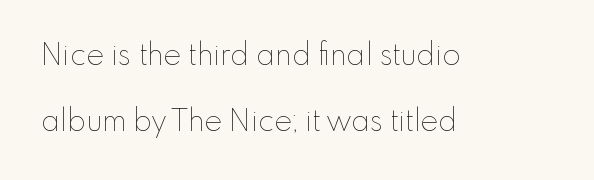
{"italic": "no", "bold": "no", "weight": "thin", "width": "normal", "stroke_contrast": "low", "x_height": "small", "monospaced": "no", "underline": "no", "align": "left", "line_spacing": "loose", "line_spacing_ratio": 2.2, "letter_spacing": "normal", "letter_spacing_em": 0.0, "glyph_px": 30}
